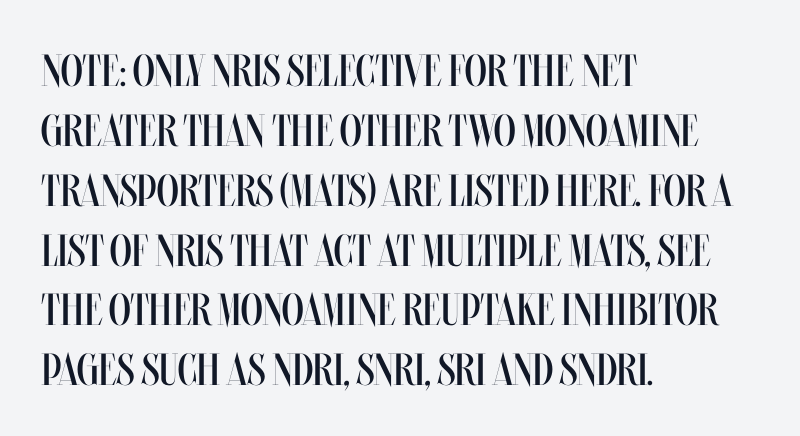
Q: Is the text bold? A: No.
Q: Is the text italic (slanted)? A: No, it is upright.
Q: Is the text underlined? A: No.
Q: How is the paragraph aligned? A: Left-aligned.
Q: Is the spacing between letters normal or unusually wide? A: Normal.
Q: Is the spacing between lines tight, normal or loose? A: Normal.
Q: Width (condensed, normal, or wide)? A: Condensed.
Q: Stroke contrast? A: Medium.
Q: x-height? A: Large.
Q: Monospaced? A: No.
